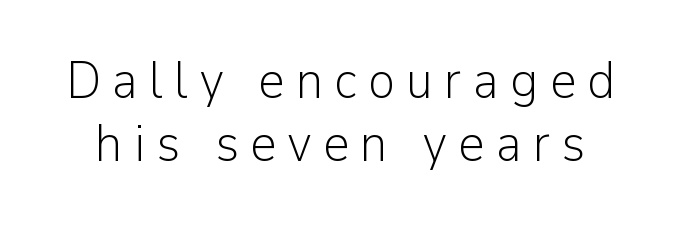
{"serif": "no", "italic": "no", "bold": "no", "weight": "light", "width": "normal", "stroke_contrast": "low", "x_height": "medium", "monospaced": "no", "underline": "no", "line_spacing_ratio": 1.22, "letter_spacing": "wide", "letter_spacing_em": 0.21, "glyph_px": 52}
